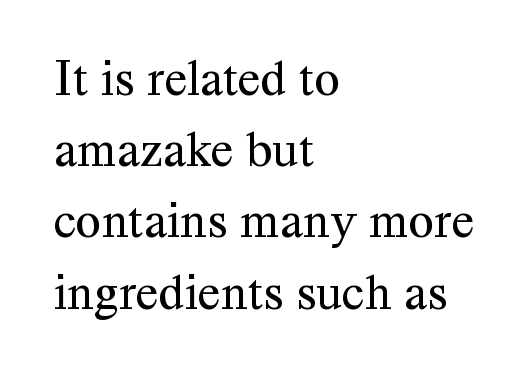
The typeface has the unassuming heft of standard copy or less. The passage shown is typed in a proportional face where columns would drift. Serif or sans? Serif — the stroke terminals have little feet. The space directly below the letters is spotless. This sample uses an upright cut, with every glyph sitting square on the baseline. Visually the block forms a straight wall on the left and a jagged coastline on the right.
